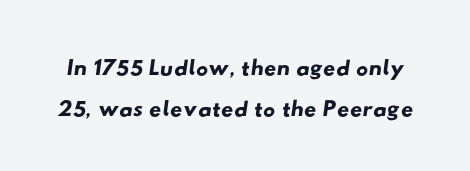
A typesetter would call this proportional, since set widths differ per character. The strip under each line holds only bare page. Letterform terminals end flat and unadorned throughout the passage. You could call the tracking neutral — neither tight nor loose.
